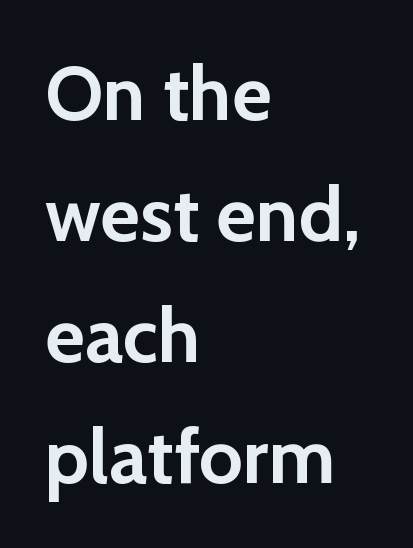
Plain, unruled lines of type. The typesetting leans heavy: a genuine bold. Is the letter spacing exaggerated? No — it looks like the ordinary default. Alignment: flush left.
